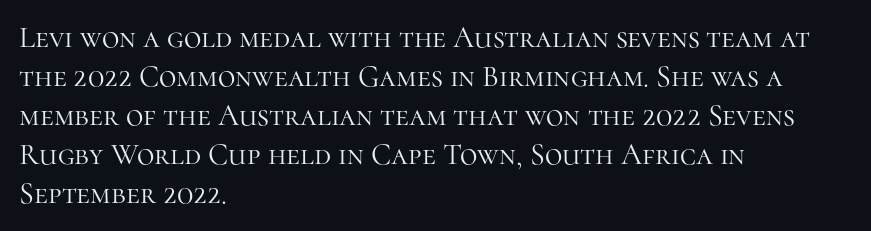
{"serif": "yes", "italic": "no", "bold": "no", "weight": "light", "width": "normal", "stroke_contrast": "high", "x_height": "medium", "monospaced": "no", "underline": "no", "align": "left", "line_spacing": "normal", "line_spacing_ratio": 1.3, "letter_spacing": "normal", "letter_spacing_em": 0.0, "glyph_px": 30}
